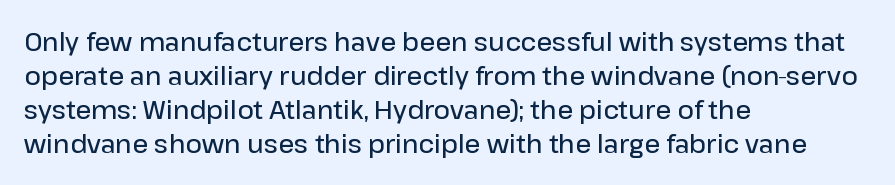
The image shows 25 px text type, upright; set left-aligned, normal line spacing (1.36x), normal letter spacing, not underlined.
